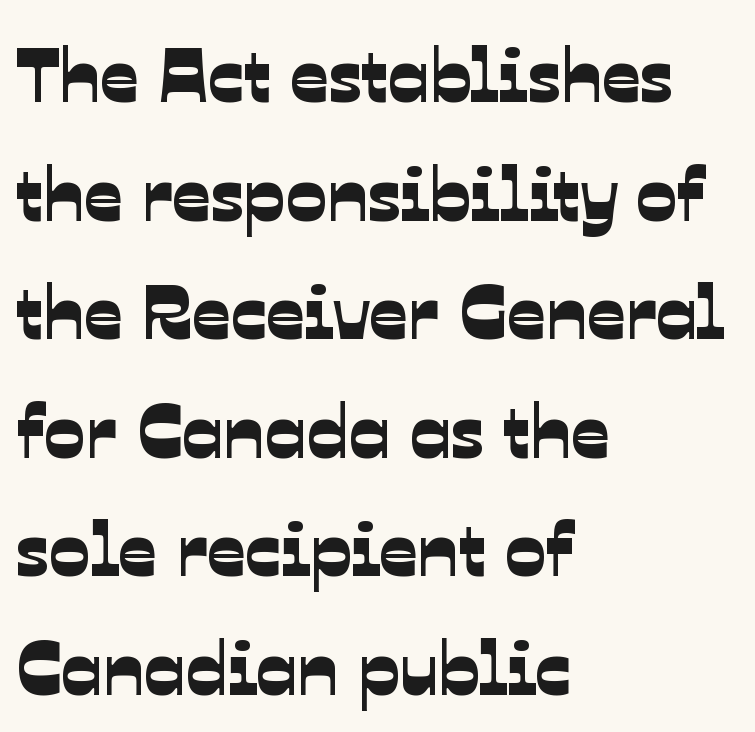
Is this a fixed-width face? No — the glyphs have proportional, varying widths. The leading is moderate, giving the passage an even texture. Teacher's note: observe the even left margin — that is flush-left alignment. Anything drawn beneath the words? Only blank space.
